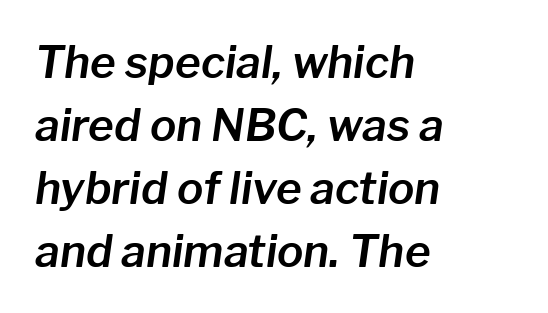
{"italic": "yes", "lean": "right", "slant_degrees": 8, "width": "normal", "stroke_contrast": "low", "x_height": "medium", "monospaced": "no", "underline": "no", "align": "left", "line_spacing": "normal", "line_spacing_ratio": 1.43, "letter_spacing": "normal", "letter_spacing_em": 0.0, "glyph_px": 44}
